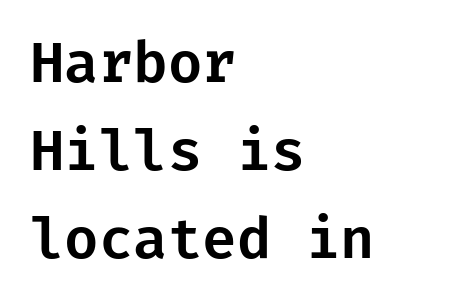
{"serif": "no", "italic": "no", "width": "normal", "stroke_contrast": "low", "x_height": "medium", "underline": "no", "align": "left", "line_spacing": "normal", "line_spacing_ratio": 1.57, "letter_spacing": "normal", "letter_spacing_em": 0.0, "glyph_px": 56}
